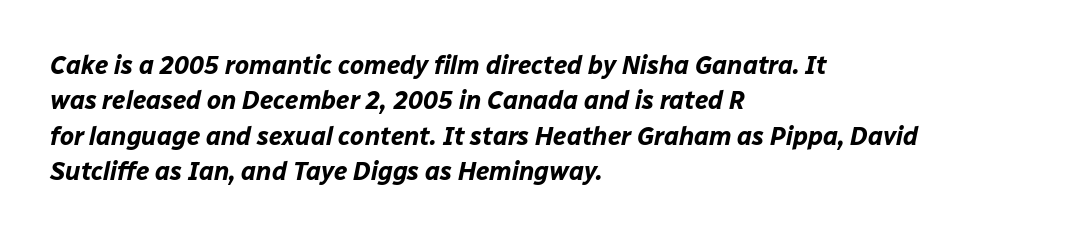
Q: Is the text bold? A: Yes.
Q: Is the text italic (slanted)? A: Yes, it leans right by about 12 degrees.
Q: Is the text underlined? A: No.
Q: How is the paragraph aligned? A: Left-aligned.
Q: Is the spacing between letters normal or unusually wide? A: Normal.
Q: Is the spacing between lines tight, normal or loose? A: Normal.
